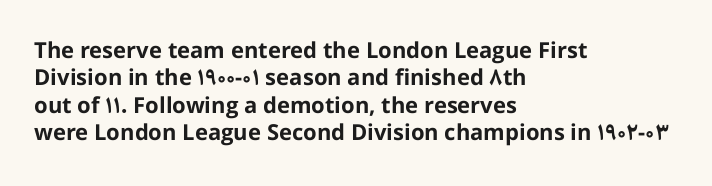
Only glyphs here, with clear space below each row. The type sits square on the baseline with zero lean. Short note: letters normally spaced. Summary of vertical rhythm: regular, with standard interline spacing. Thick stems and heavy bowls — unmistakably bold. Short and long lines alike share a common starting point at left.
